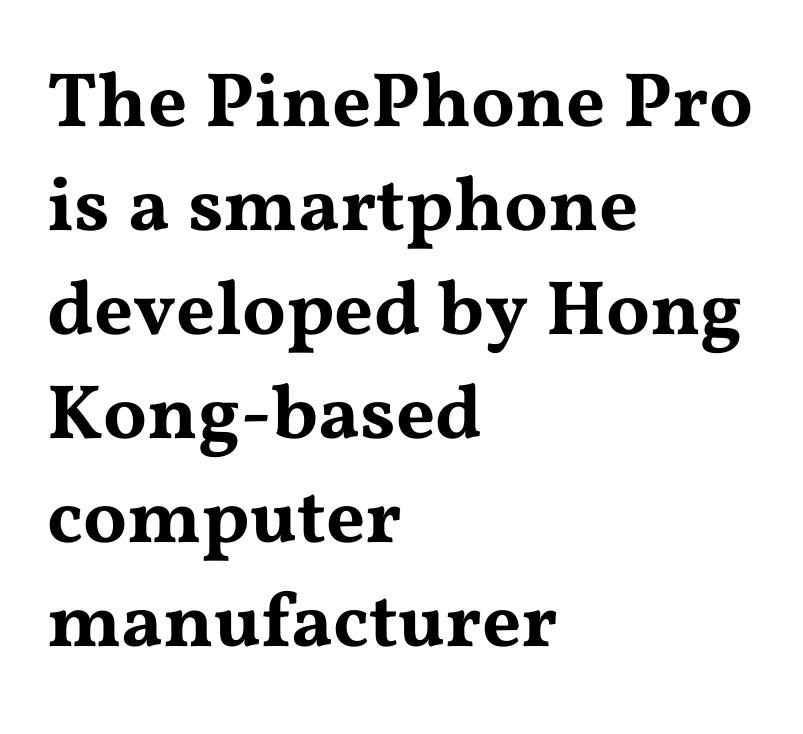
{"serif": "yes", "italic": "no", "width": "wide", "stroke_contrast": "medium", "x_height": "medium", "monospaced": "no", "underline": "no", "align": "left", "line_spacing": "normal", "line_spacing_ratio": 1.35, "letter_spacing": "normal", "letter_spacing_em": 0.0, "glyph_px": 77}
